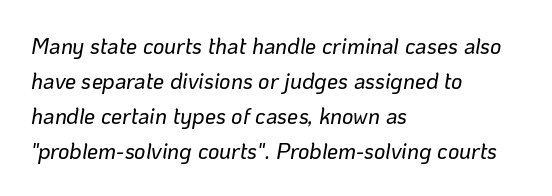
Q: Is the text italic (slanted)? A: Yes, it leans right by about 10 degrees.
Q: Is the text underlined? A: No.
Q: How is the paragraph aligned? A: Left-aligned.
Q: Is the spacing between letters normal or unusually wide? A: Normal.
Q: Is the spacing between lines tight, normal or loose? A: Normal.
